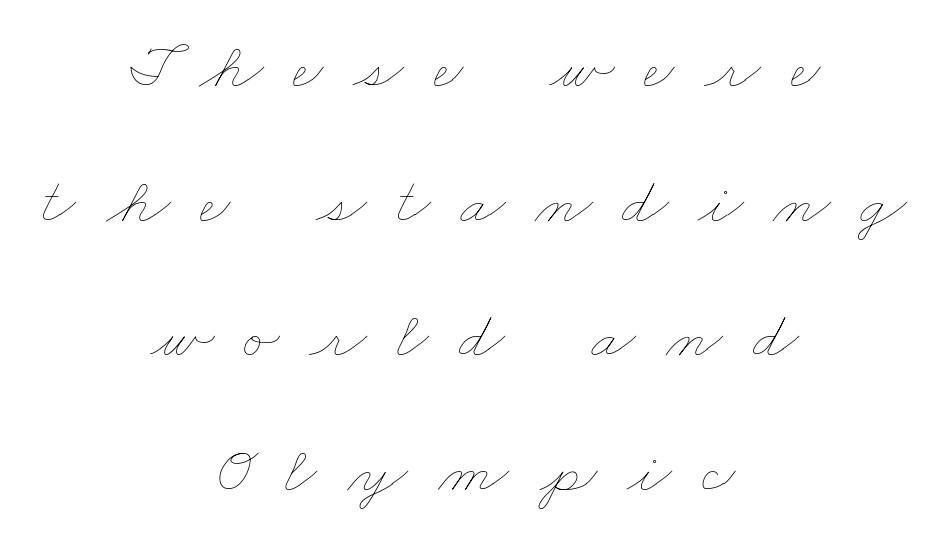
Q: Is the text bold? A: No.
Q: Is the text underlined? A: No.
Q: How is the paragraph aligned? A: Centered.
Q: Is the spacing between letters normal or unusually wide? A: Unusually wide.
Q: Is the spacing between lines tight, normal or loose? A: Loose.
Q: Width (condensed, normal, or wide)? A: Wide.
Q: Stroke contrast? A: Low.
Q: x-height? A: Small.
Q: Monospaced? A: No.
